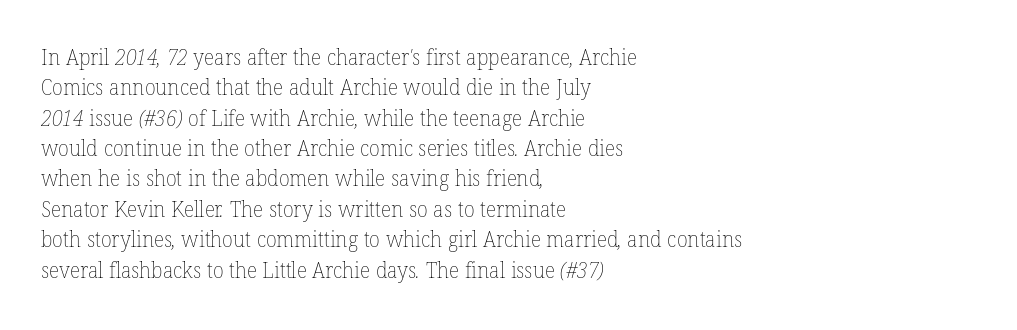
Q: Is the text bold? A: No.
Q: Is the text underlined? A: No.
Q: How is the paragraph aligned? A: Left-aligned.
Q: Is the spacing between letters normal or unusually wide? A: Normal.
Q: Is the spacing between lines tight, normal or loose? A: Normal.
